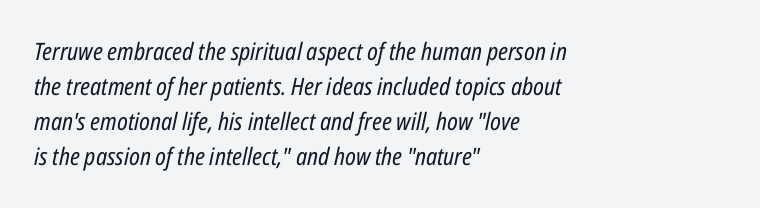
The image shows 24 px text type, italic (leaning right); set left-aligned, normal line spacing (1.46x), normal letter spacing, not underlined.
